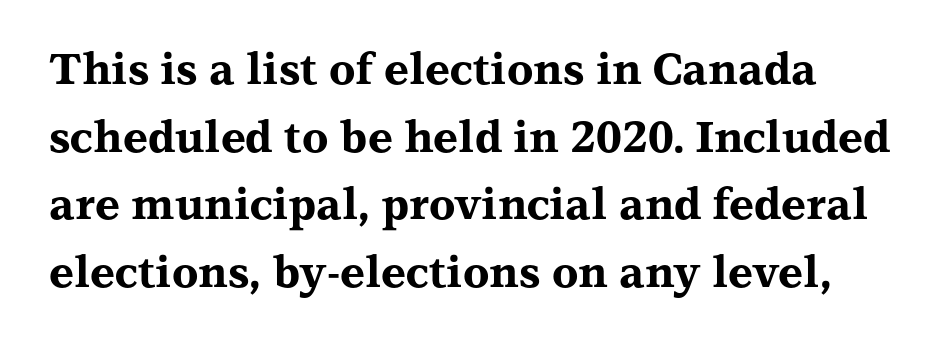
The image shows 43 px bold, wide serif type, upright; set normal line spacing (1.57x), normal letter spacing, not underlined; medium stroke contrast and a medium x-height.
